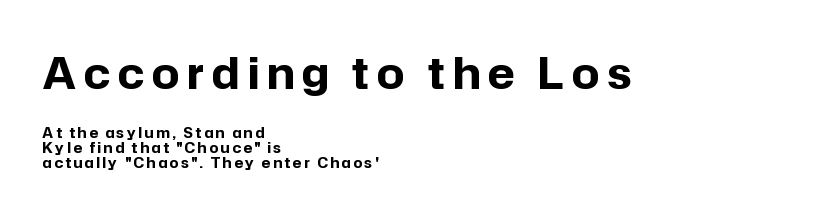
Which of the two is more prominent by size? The first, at the top. These lines are rendered in a variable-pitch font. The zone under the glyphs is completely vacant. These lines stack with their left ends in a neat column. Baseline-to-baseline distance is barely more than the letter height. This rendering employs a face without finishing strokes, i.e., a sans-serif.
